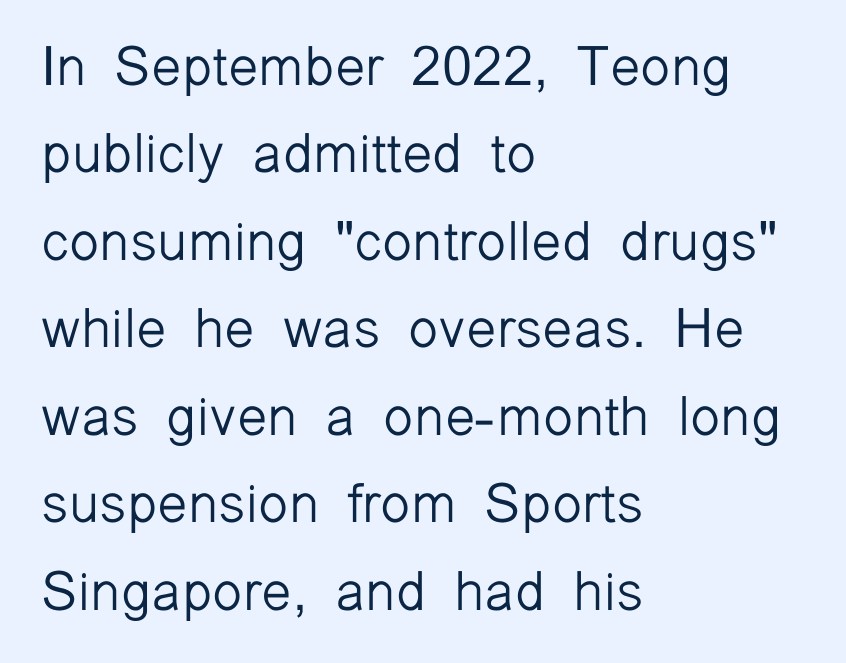
The rendering uses natural spacing where letterforms have individual widths. Look at the tracking — it's just the regular setting, nothing added. Style check: upright. Successive baselines arrive at the customary interval. Does the type have serifs? No, each stem ends abruptly.
